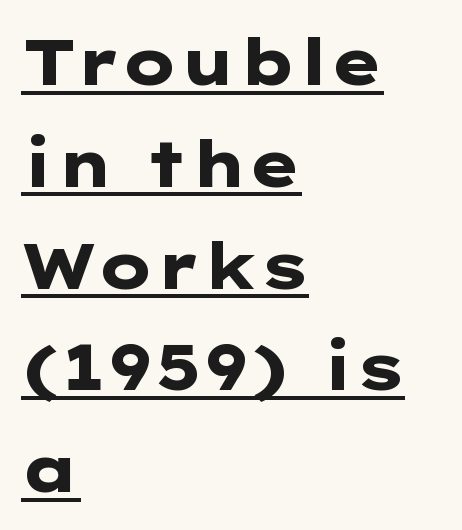
The image shows 64 px heavy, wide sans-serif type, upright; set left-aligned, normal line spacing (1.59x), normal letter spacing, underlined; low stroke contrast and a medium x-height.
